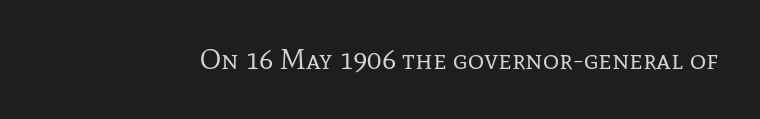
Q: Is the text bold? A: No.
Q: Is the text italic (slanted)? A: No, it is upright.
Q: Is the typeface a serif or a sans-serif typeface? A: Serif.
Q: Is the text underlined? A: No.
Q: Is the spacing between letters normal or unusually wide? A: Normal.
Q: Width (condensed, normal, or wide)? A: Normal.
Q: Stroke contrast? A: Low.
Q: x-height? A: Medium.
Q: Monospaced? A: No.
